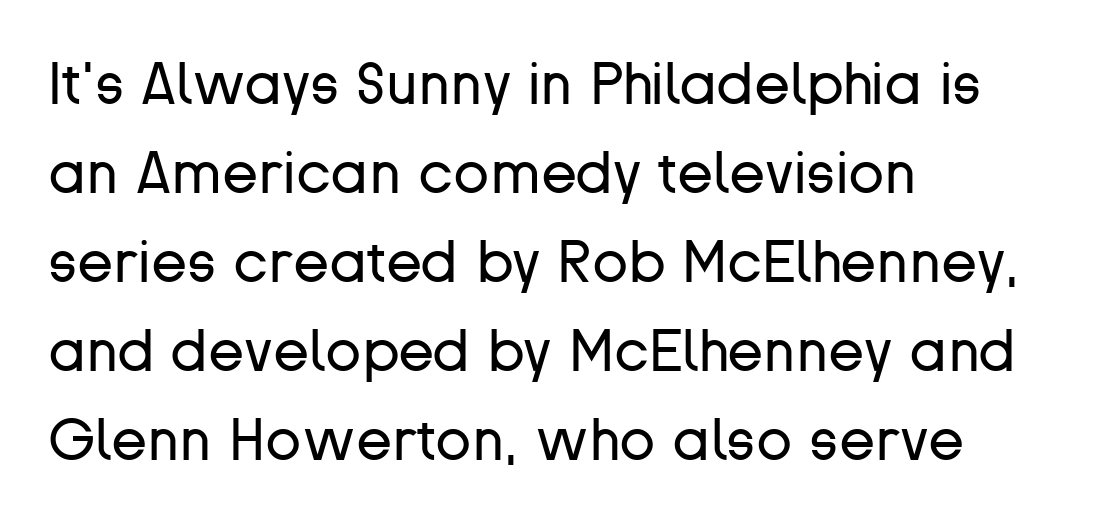
{"serif": "no", "italic": "no", "bold": "no", "weight": "regular", "width": "normal", "stroke_contrast": "low", "x_height": "medium", "monospaced": "no", "underline": "no", "align": "left", "line_spacing": "normal", "line_spacing_ratio": 1.51, "letter_spacing": "normal", "letter_spacing_em": 0.0, "glyph_px": 59}
